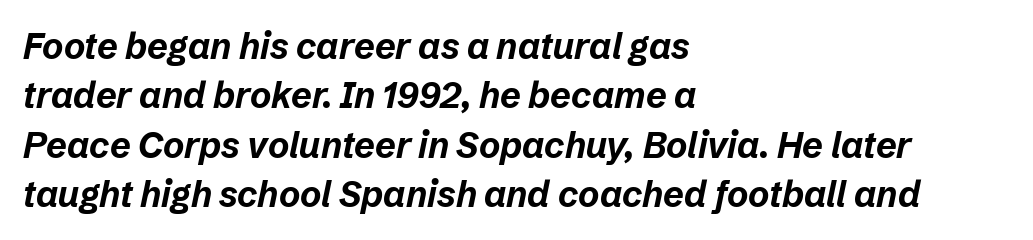
{"italic": "yes", "lean": "right", "slant_degrees": 12, "bold": "yes", "weight": "bold", "width": "normal", "stroke_contrast": "low", "x_height": "medium", "monospaced": "no", "underline": "no", "align": "left", "line_spacing": "normal", "line_spacing_ratio": 1.37, "letter_spacing": "normal", "letter_spacing_em": 0.0, "glyph_px": 36}
